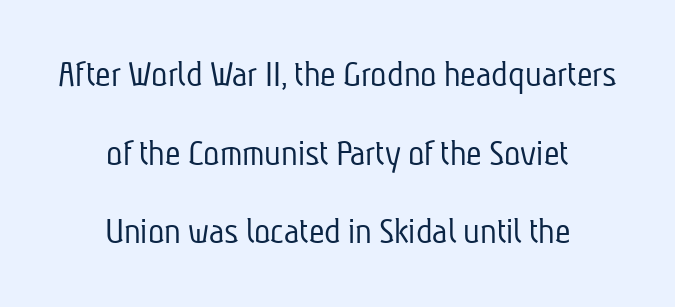
Q: Is the text bold? A: No.
Q: Is the typeface a serif or a sans-serif typeface? A: Sans-serif.
Q: Is the text underlined? A: No.
Q: How is the paragraph aligned? A: Centered.
Q: Is the spacing between letters normal or unusually wide? A: Normal.
Q: Is the spacing between lines tight, normal or loose? A: Loose.
Q: Width (condensed, normal, or wide)? A: Condensed.
Q: Stroke contrast? A: Low.
Q: x-height? A: Medium.
Q: Monospaced? A: No.
